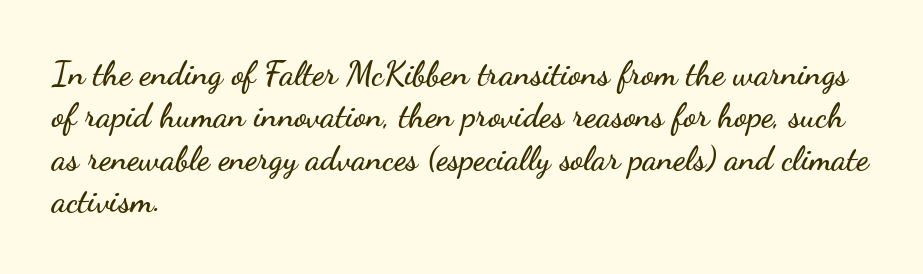
Q: Is the text italic (slanted)? A: Yes.
Q: Is the typeface a serif or a sans-serif typeface? A: Sans-serif.
Q: Is the text underlined? A: No.
Q: How is the paragraph aligned? A: Left-aligned.
Q: Is the spacing between letters normal or unusually wide? A: Normal.
Q: Is the spacing between lines tight, normal or loose? A: Normal.
Q: Width (condensed, normal, or wide)? A: Wide.
Q: Stroke contrast? A: Low.
Q: x-height? A: Small.
Q: Monospaced? A: No.
